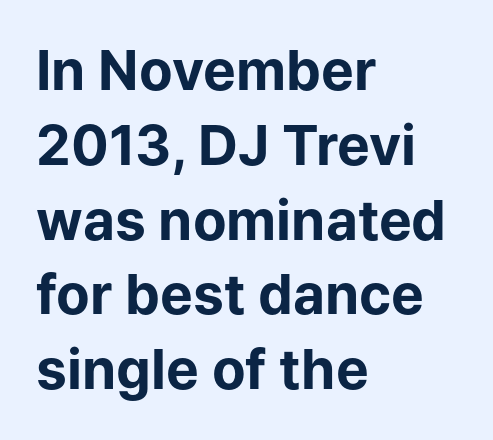
Q: Is the text bold? A: Yes.
Q: Is the text italic (slanted)? A: No, it is upright.
Q: Is the typeface a serif or a sans-serif typeface? A: Sans-serif.
Q: Is the text underlined? A: No.
Q: How is the paragraph aligned? A: Left-aligned.
Q: Is the spacing between letters normal or unusually wide? A: Normal.
Q: Is the spacing between lines tight, normal or loose? A: Normal.
Q: Width (condensed, normal, or wide)? A: Normal.
Q: Stroke contrast? A: Low.
Q: x-height? A: Medium.
Q: Monospaced? A: No.
